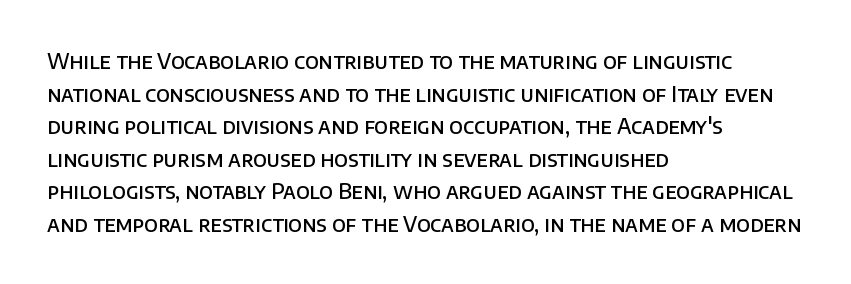
Q: Is the text bold? A: Semi-bold.
Q: Is the text italic (slanted)? A: No, it is upright.
Q: Is the text underlined? A: No.
Q: How is the paragraph aligned? A: Left-aligned.
Q: Is the spacing between letters normal or unusually wide? A: Normal.
Q: Is the spacing between lines tight, normal or loose? A: Normal.
